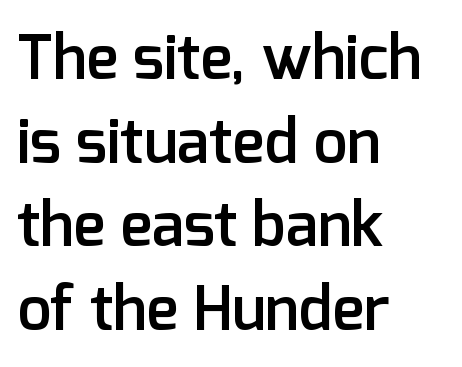
{"serif": "no", "italic": "no", "bold": "semi", "weight": "semibold", "width": "normal", "stroke_contrast": "low", "x_height": "medium", "monospaced": "no", "underline": "no", "align": "left", "line_spacing": "normal", "line_spacing_ratio": 1.37, "letter_spacing": "normal", "letter_spacing_em": 0.0, "glyph_px": 61}
